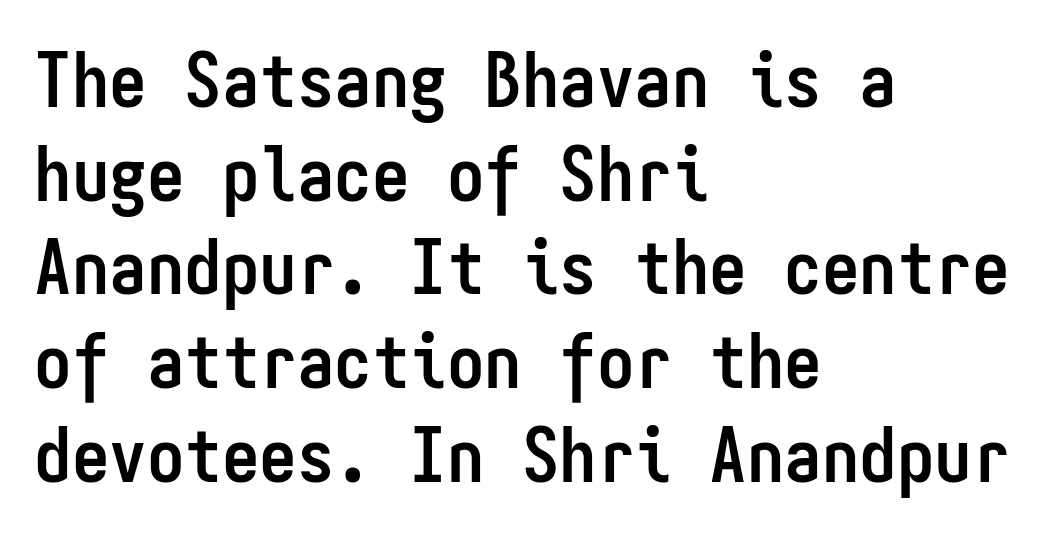
Q: Is the text bold? A: Yes.
Q: Is the text italic (slanted)? A: No, it is upright.
Q: Is the typeface a serif or a sans-serif typeface? A: Sans-serif.
Q: Is the text underlined? A: No.
Q: How is the paragraph aligned? A: Left-aligned.
Q: Is the spacing between letters normal or unusually wide? A: Normal.
Q: Is the spacing between lines tight, normal or loose? A: Normal.
Q: Width (condensed, normal, or wide)? A: Condensed.
Q: Stroke contrast? A: Low.
Q: x-height? A: Medium.
Q: Monospaced? A: Yes.
